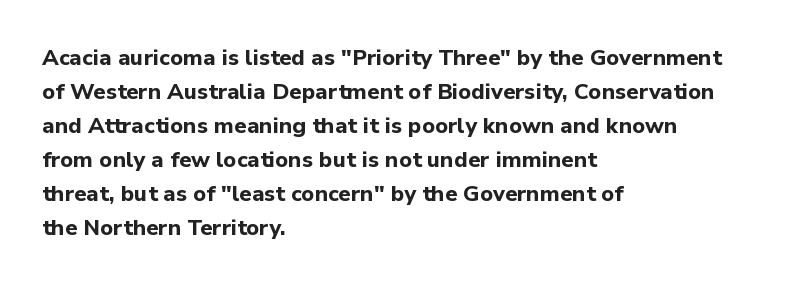
The image shows 22 px bold type, upright; set left-aligned, normal line spacing (1.55x), normal letter spacing, not underlined.
